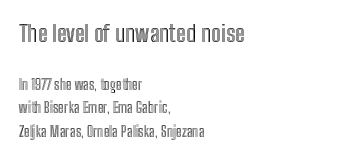
Regular leading. Short and long lines alike share a common starting point at left. If you drew a line through each stem, it would be perfectly vertical. Underlining? Definitely not there. This layout puts the oversized block above and the modest block below.
